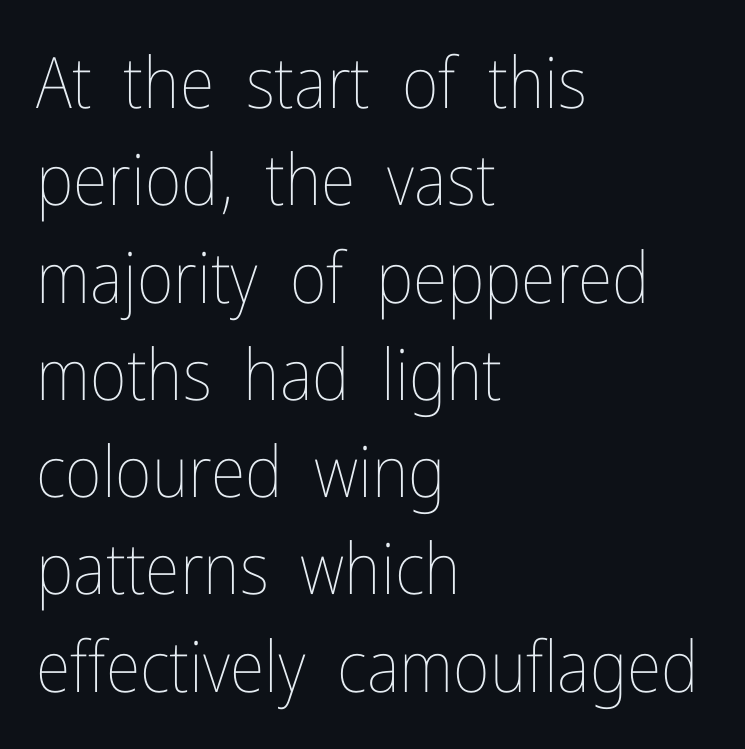
The image shows 71 px thin, condensed type, upright; set left-aligned, normal line spacing (1.37x), normal letter spacing, not underlined; low stroke contrast and a medium x-height.
